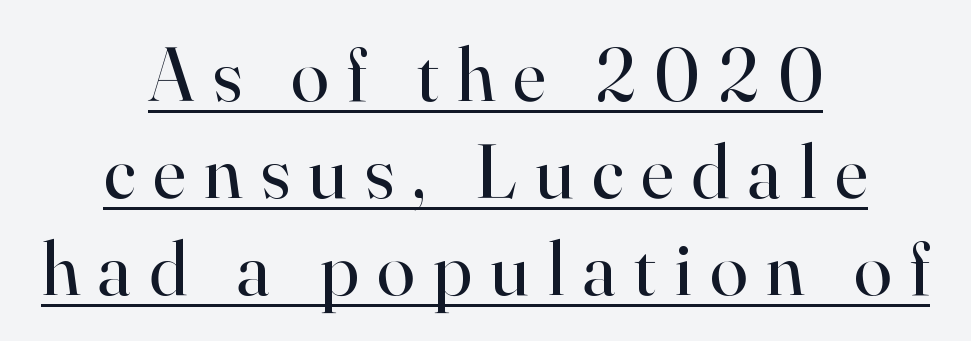
Q: Is the text bold? A: No.
Q: Is the text italic (slanted)? A: No, it is upright.
Q: Is the typeface a serif or a sans-serif typeface? A: Serif.
Q: Is the text underlined? A: Yes.
Q: How is the paragraph aligned? A: Centered.
Q: Is the spacing between letters normal or unusually wide? A: Unusually wide.
Q: Is the spacing between lines tight, normal or loose? A: Normal.
Q: Width (condensed, normal, or wide)? A: Normal.
Q: Stroke contrast? A: High.
Q: x-height? A: Small.
Q: Monospaced? A: No.
